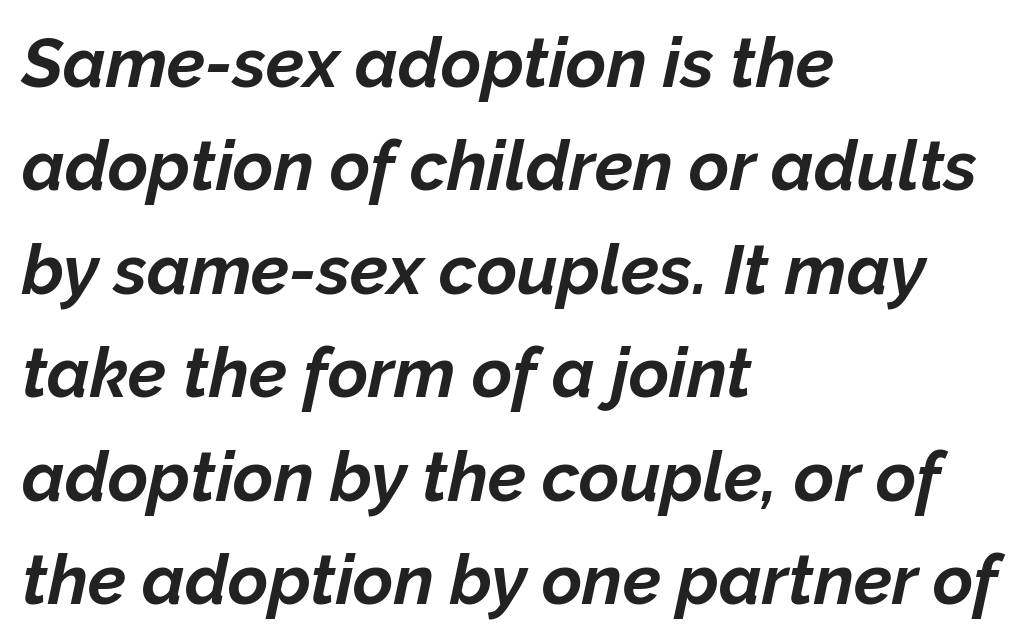
Words float on clear page, feet unadorned. Yep, that's italic — everything's leaning. These lines stack with their left ends in a neat column. Short note: letters normally spaced. Strokes here are thick enough to call this a true bold.
